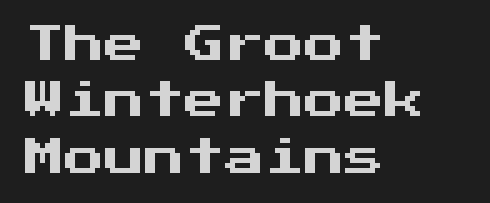
{"serif": "no", "italic": "no", "width": "normal", "stroke_contrast": "medium", "x_height": "medium", "underline": "no", "align": "left", "line_spacing": "normal", "line_spacing_ratio": 1.41, "letter_spacing": "normal", "letter_spacing_em": 0.0, "glyph_px": 40}
